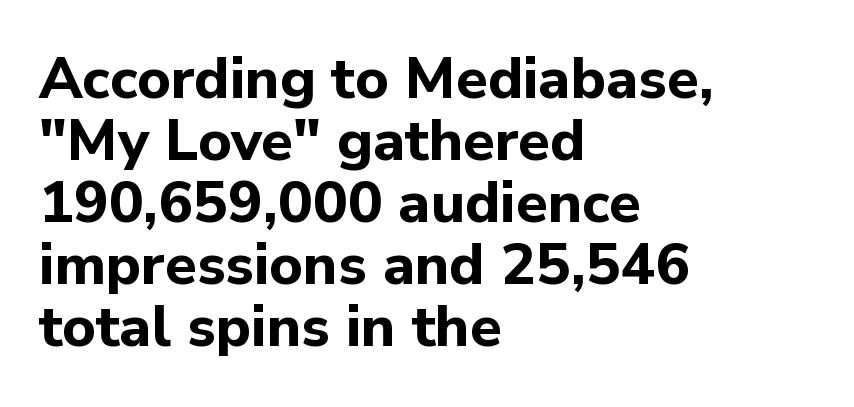
The vertical gap from one line to the next is small. Unlike italic type, these characters show no tilt at all. Heft: maximum for text — a bold. The compositor pushed each line to the left boundary. Each row of text sits above clean, open space.
